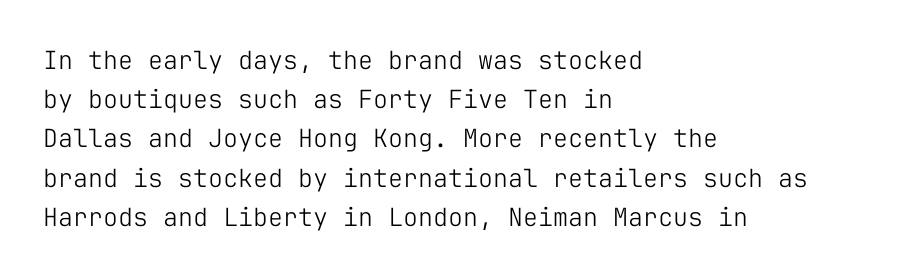
Q: Is the text bold? A: No.
Q: Is the text italic (slanted)? A: No, it is upright.
Q: Is the text underlined? A: No.
Q: How is the paragraph aligned? A: Left-aligned.
Q: Is the spacing between letters normal or unusually wide? A: Normal.
Q: Is the spacing between lines tight, normal or loose? A: Normal.
